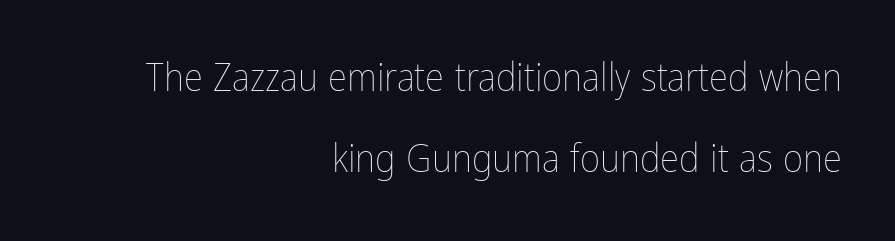
The image shows 39 px thin, condensed type, upright; set right-aligned, loose line spacing (2.07x), normal letter spacing, not underlined; low stroke contrast and a medium x-height.
